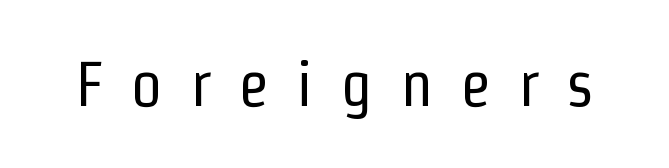
The image shows 63 px regular-weight, condensed sans-serif type, upright; set unusually wide letter spacing (+0.44 em), not underlined; low stroke contrast and a medium x-height.
